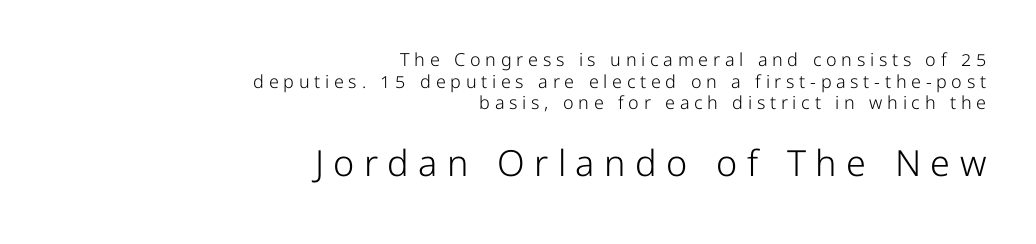
You get the small type first, then a jump to larger type. Summary of weight: not heavy and not bold. The letters are spread apart with noticeably loose tracking. The type sits square on the baseline with zero lean. Varying glyph widths throughout — classic text-font behaviour.
